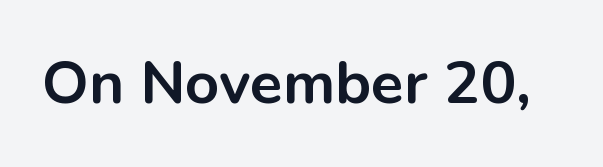
Does extra space separate the letters? No, they use regular spacing. Are there feet on the stems? There aren't — it's a sans. Here the designer chose a conventional face with non-uniform glyph widths. Letters rest on an invisible, unmarked baseline. The letters stand upright; this is a roman face.
